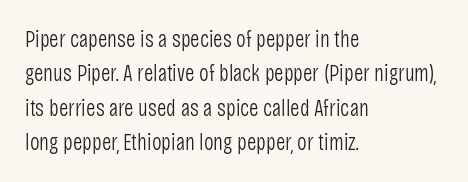
{"italic": "no", "bold": "no", "underline": "no", "align": "left", "line_spacing": "normal", "line_spacing_ratio": 1.49, "letter_spacing": "normal", "letter_spacing_em": 0.0, "glyph_px": 23}
